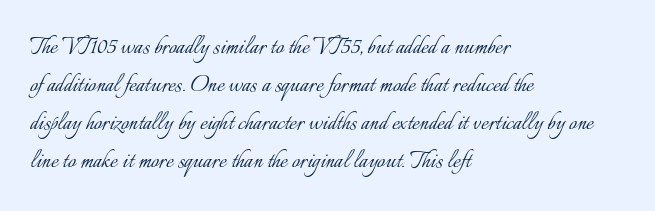
Q: Is the text bold? A: No.
Q: Is the text italic (slanted)? A: Yes.
Q: Is the text underlined? A: No.
Q: How is the paragraph aligned? A: Left-aligned.
Q: Is the spacing between letters normal or unusually wide? A: Normal.
Q: Is the spacing between lines tight, normal or loose? A: Normal.
Q: Width (condensed, normal, or wide)? A: Normal.
Q: Stroke contrast? A: Low.
Q: x-height? A: Small.
Q: Monospaced? A: No.
